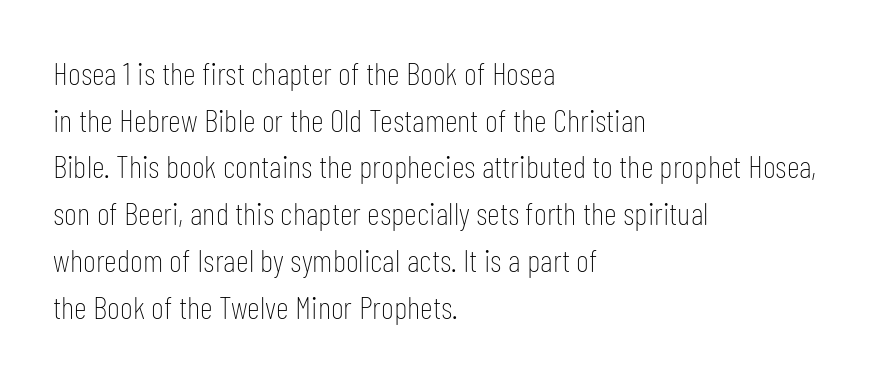
{"serif": "no", "italic": "no", "bold": "no", "weight": "thin", "width": "condensed", "stroke_contrast": "low", "x_height": "medium", "monospaced": "no", "underline": "no", "align": "left", "line_spacing": "normal", "line_spacing_ratio": 1.46, "letter_spacing": "normal", "letter_spacing_em": 0.0, "glyph_px": 32}
